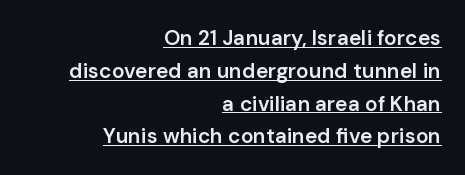
{"italic": "no", "bold": "semi", "underline": "yes", "align": "right", "line_spacing": "normal", "line_spacing_ratio": 1.56, "letter_spacing": "normal", "letter_spacing_em": 0.0, "glyph_px": 21}
